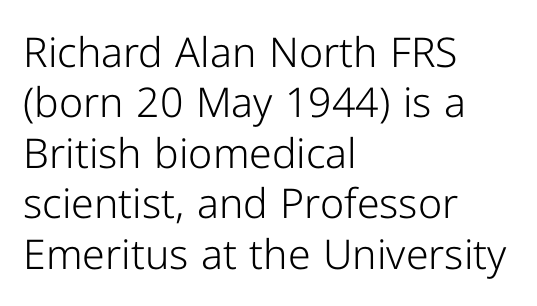
Q: Is the text bold? A: No.
Q: Is the text italic (slanted)? A: No, it is upright.
Q: Is the typeface a serif or a sans-serif typeface? A: Sans-serif.
Q: Is the text underlined? A: No.
Q: How is the paragraph aligned? A: Left-aligned.
Q: Is the spacing between letters normal or unusually wide? A: Normal.
Q: Width (condensed, normal, or wide)? A: Normal.
Q: Stroke contrast? A: Low.
Q: x-height? A: Medium.
Q: Monospaced? A: No.
